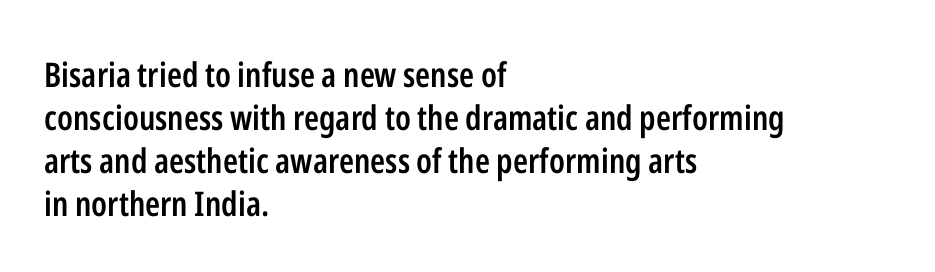
The image shows 34 px semibold, condensed sans-serif type, upright; set left-aligned, normal line spacing (1.26x), normal letter spacing, not underlined; low stroke contrast and a medium x-height.
